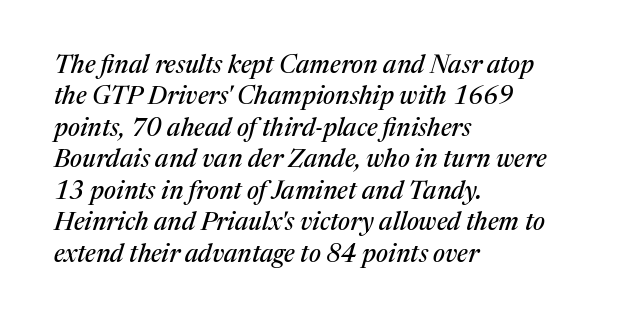
{"italic": "yes", "lean": "right", "slant_degrees": 17, "underline": "no", "align": "left", "line_spacing": "normal", "line_spacing_ratio": 1.26, "letter_spacing": "normal", "letter_spacing_em": 0.0, "glyph_px": 25}
